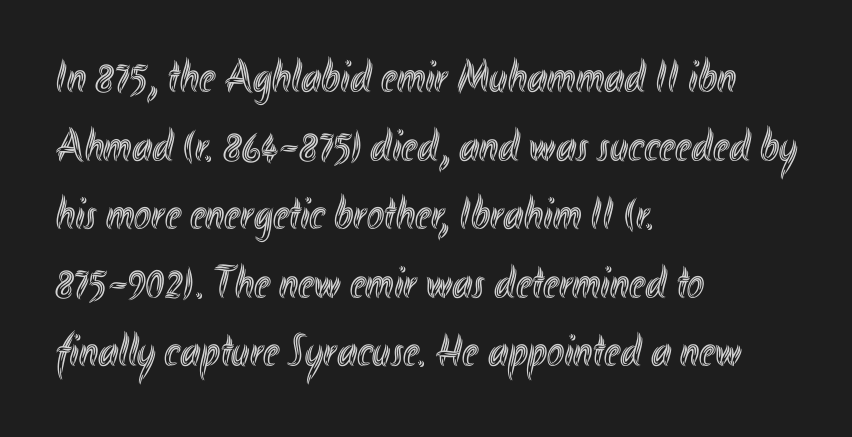
The image shows 46 px condensed type; set left-aligned, normal line spacing (1.49x), normal letter spacing, not underlined; a small x-height.
